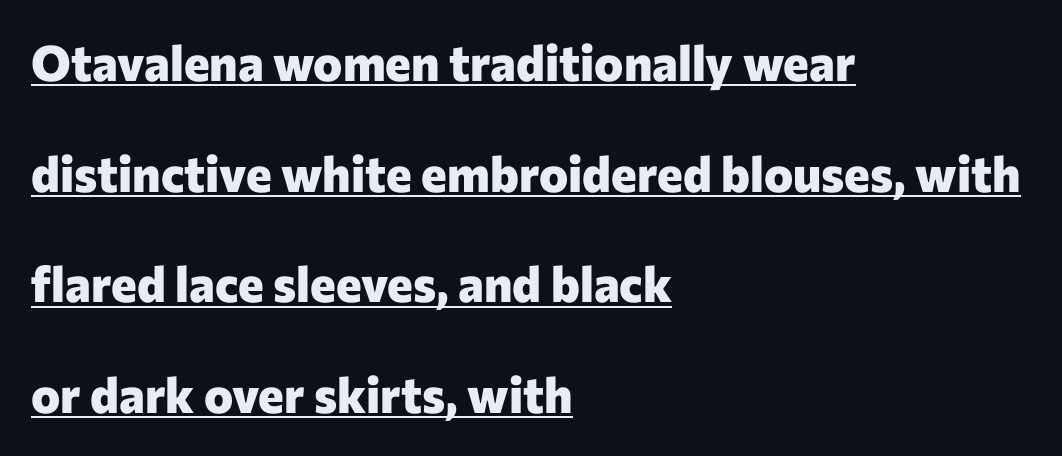
The image shows 49 px heavy sans-serif type, upright; set left-aligned, loose line spacing (2.26x), normal letter spacing, underlined; low stroke contrast and a medium x-height.
